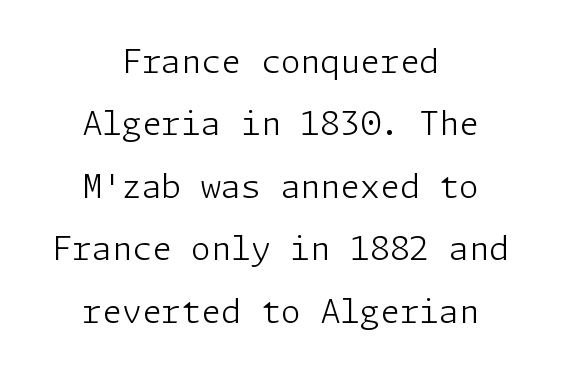
Q: Is the text bold? A: No.
Q: Is the text italic (slanted)? A: No, it is upright.
Q: Is the typeface a serif or a sans-serif typeface? A: Sans-serif.
Q: Is the text underlined? A: No.
Q: How is the paragraph aligned? A: Centered.
Q: Is the spacing between letters normal or unusually wide? A: Normal.
Q: Is the spacing between lines tight, normal or loose? A: Loose.
Q: Width (condensed, normal, or wide)? A: Normal.
Q: Stroke contrast? A: Low.
Q: x-height? A: Medium.
